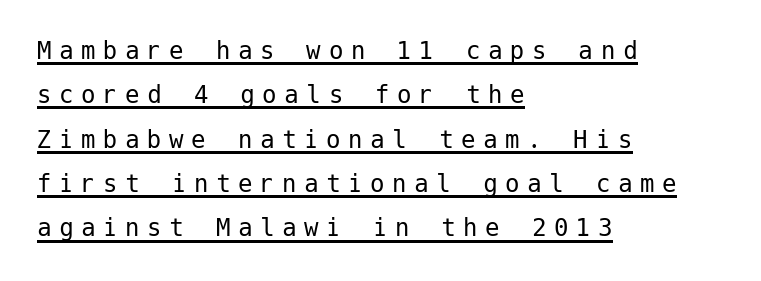
The image shows 29 px regular-weight sans-serif type, upright; set left-aligned, normal line spacing (1.53x), unusually wide letter spacing (+0.26 em), underlined; low stroke contrast and a medium x-height.
